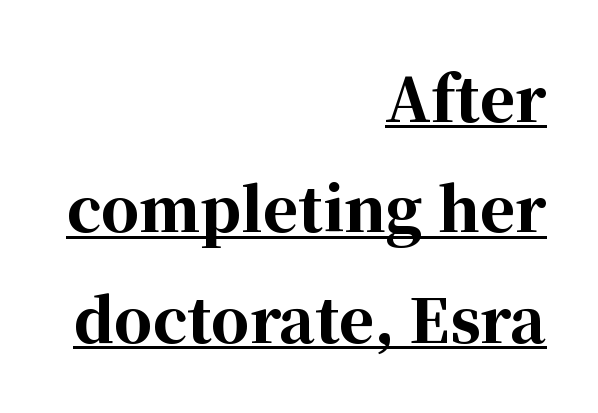
The type sits square on the baseline with zero lean. Students, this is bold: see how much ink each stroke carries. Layout note: lines flush right. Tracking value appears to be zero — textbook default spacing. The typeface chosen for these lines features serifs.
